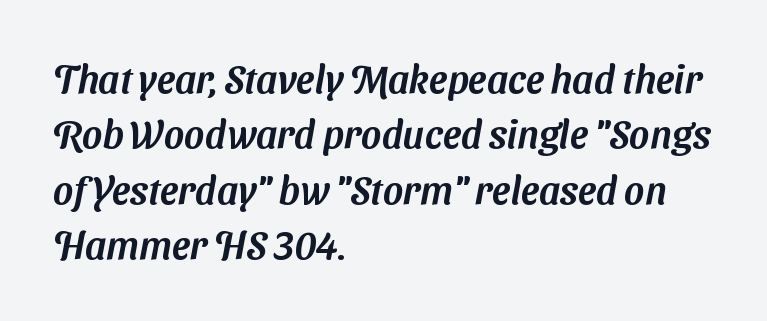
Q: Is the typeface a serif or a sans-serif typeface? A: Sans-serif.
Q: Is the text underlined? A: No.
Q: How is the paragraph aligned? A: Left-aligned.
Q: Is the spacing between letters normal or unusually wide? A: Normal.
Q: Is the spacing between lines tight, normal or loose? A: Normal.
Q: Width (condensed, normal, or wide)? A: Normal.
Q: Stroke contrast? A: Medium.
Q: x-height? A: Medium.
Q: Monospaced? A: No.
